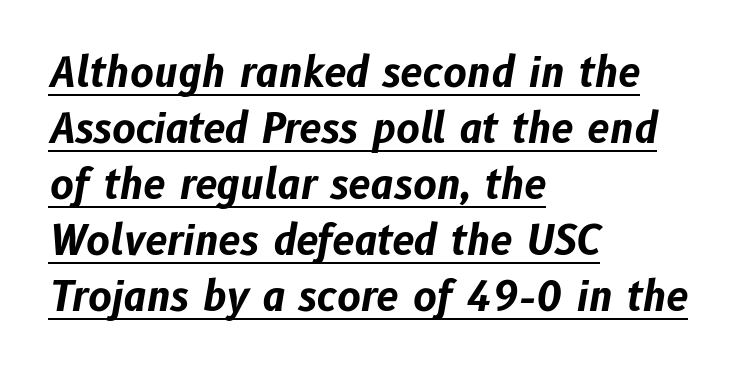
{"italic": "yes", "lean": "right", "slant_degrees": 10, "bold": "yes", "weight": "bold", "width": "normal", "stroke_contrast": "low", "x_height": "medium", "monospaced": "no", "underline": "yes", "align": "left", "line_spacing": "normal", "line_spacing_ratio": 1.4, "letter_spacing": "normal", "letter_spacing_em": 0.0, "glyph_px": 40}
